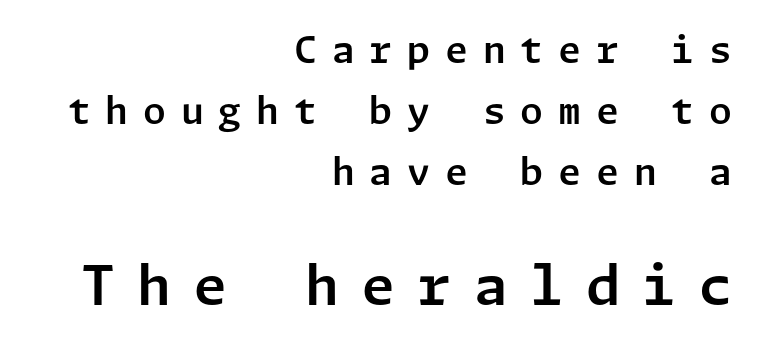
{"serif": "no", "italic": "no", "width": "normal", "stroke_contrast": "low", "x_height": "medium", "underline": "no", "align": "right", "line_spacing": "normal", "line_spacing_ratio": 1.65, "letter_spacing": "wide", "letter_spacing_em": 0.4, "larger_block": "second", "size_ratio": 1.49, "glyph_px": 55}
